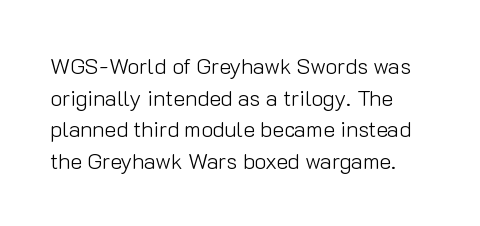
{"italic": "no", "bold": "no", "underline": "no", "line_spacing": "normal", "line_spacing_ratio": 1.44, "letter_spacing": "normal", "letter_spacing_em": 0.0, "glyph_px": 22}
